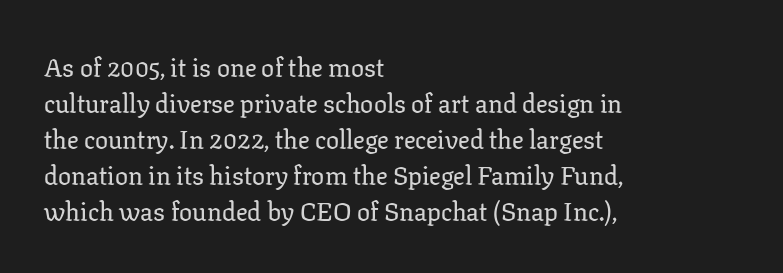
This is roman type, the default non-slanted kind. Standard letterfit; no display-style spreading of the glyphs. Evenly set lines give the paragraph a standard silhouette. The specimen omits any rule beneath the text block's lines. The paragraph shown leans on its left margin.
